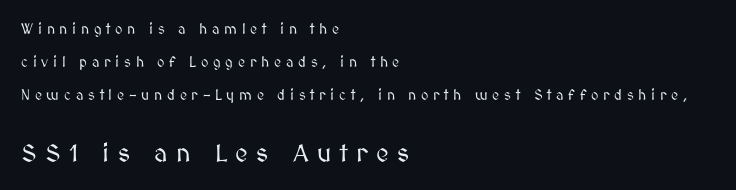
Summary of vertical rhythm: relaxed, with wide interline spacing. Do the letters lean? They stand straight. Each line starts at the same left margin while the right side varies. The face used here appears at its bigger size in the lower chunk.
